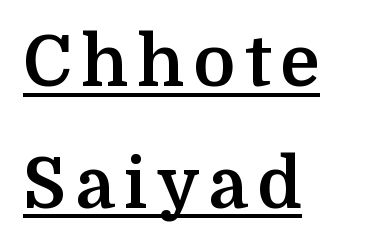
Q: Is the text bold? A: Yes.
Q: Is the text italic (slanted)? A: No, it is upright.
Q: Is the typeface a serif or a sans-serif typeface? A: Serif.
Q: Is the text underlined? A: Yes.
Q: How is the paragraph aligned? A: Left-aligned.
Q: Width (condensed, normal, or wide)? A: Normal.
Q: Stroke contrast? A: Medium.
Q: x-height? A: Medium.
Q: Monospaced? A: No.
